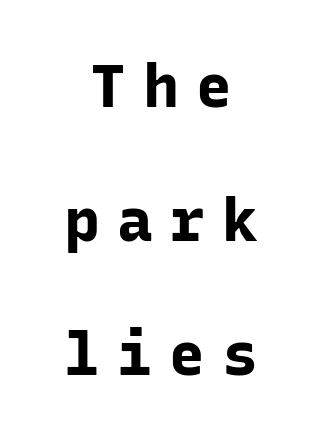
Q: Is the text bold? A: Yes.
Q: Is the text italic (slanted)? A: No, it is upright.
Q: Is the typeface a serif or a sans-serif typeface? A: Sans-serif.
Q: Is the text underlined? A: No.
Q: How is the paragraph aligned? A: Centered.
Q: Is the spacing between letters normal or unusually wide? A: Unusually wide.
Q: Is the spacing between lines tight, normal or loose? A: Loose.
Q: Width (condensed, normal, or wide)? A: Normal.
Q: Stroke contrast? A: Low.
Q: x-height? A: Medium.
Q: Monospaced? A: Yes.
